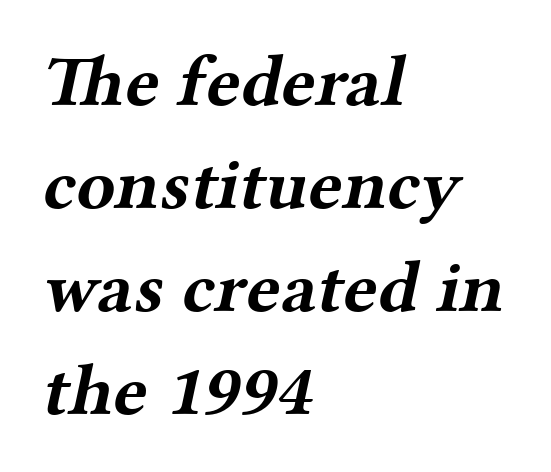
The type family on display is of the serif kind. The passage shown is typed in a proportional face where columns would drift. All the whitespace from short lines collects on the right. Pretty heavy lettering here — definitely bold.
